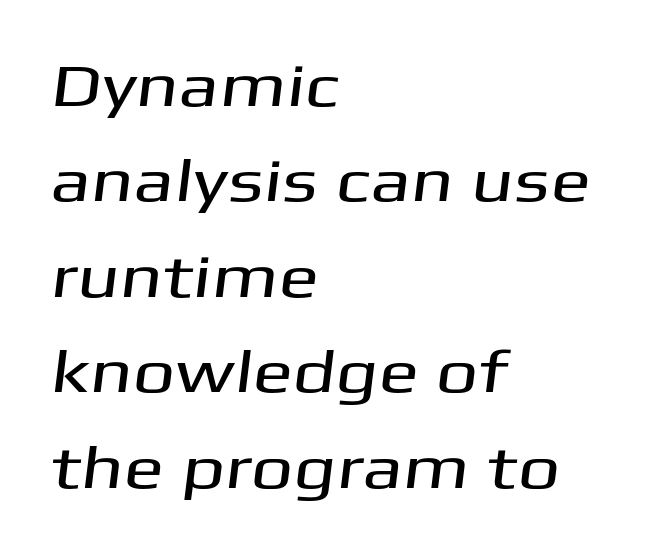
{"serif": "no", "width": "wide", "stroke_contrast": "medium", "x_height": "medium", "monospaced": "no", "underline": "no", "align": "left", "line_spacing": "normal", "line_spacing_ratio": 1.59, "letter_spacing": "normal", "letter_spacing_em": 0.0, "glyph_px": 60}
